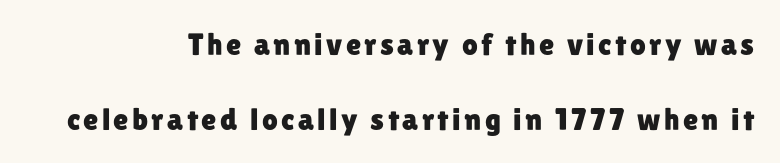
Do the characters align in a grid? No, the font is proportional. Tall strokes in this sample are plumb rather than angled. The characters display no serif detailing; their extremities are plain. The rendering uses a large line-height, opening up the rows.
